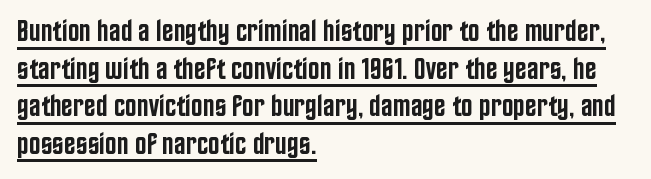
The image shows 31 px semibold, condensed sans-serif type, upright; set left-aligned, line spacing 1.21x, normal letter spacing, underlined; low stroke contrast and a large x-height.
